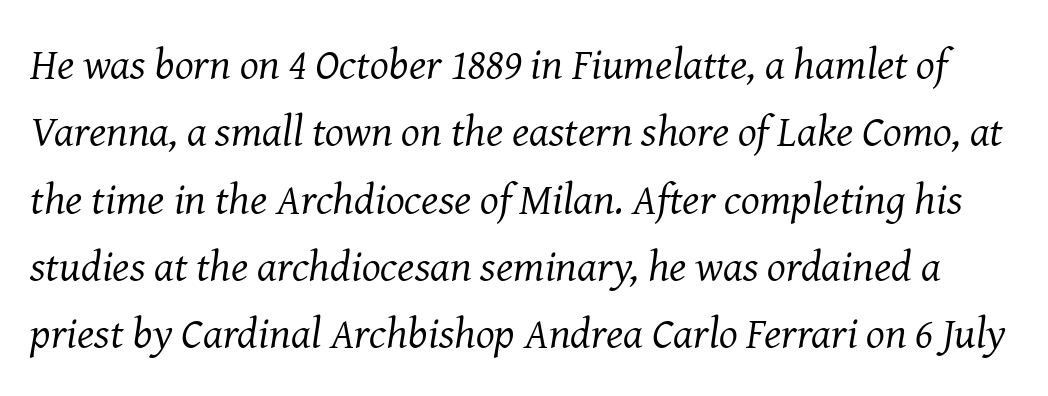
{"serif": "yes", "italic": "yes", "lean": "right", "slant_degrees": 8, "bold": "no", "weight": "regular", "width": "normal", "stroke_contrast": "medium", "x_height": "medium", "monospaced": "no", "underline": "no", "line_spacing": "normal", "line_spacing_ratio": 1.53, "letter_spacing": "normal", "letter_spacing_em": 0.0, "glyph_px": 44}
